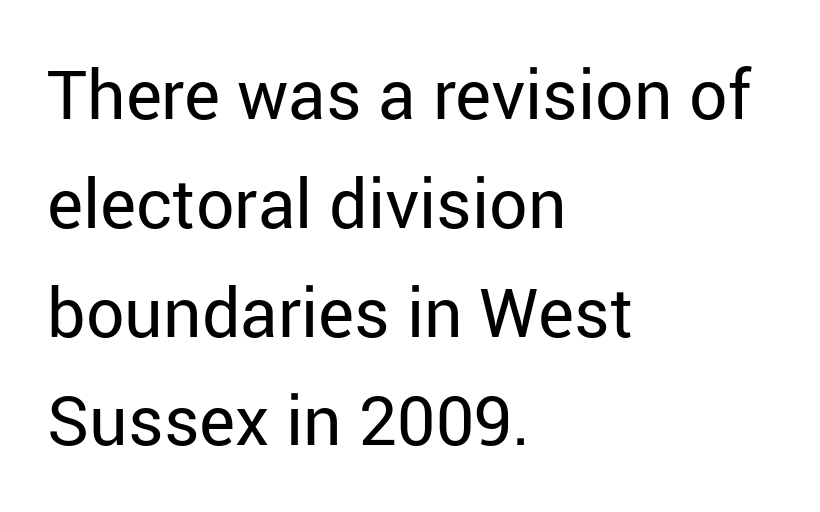
Q: Is the text bold? A: No.
Q: Is the text italic (slanted)? A: No, it is upright.
Q: Is the typeface a serif or a sans-serif typeface? A: Sans-serif.
Q: Is the text underlined? A: No.
Q: How is the paragraph aligned? A: Left-aligned.
Q: Is the spacing between letters normal or unusually wide? A: Normal.
Q: Is the spacing between lines tight, normal or loose? A: Normal.
Q: Width (condensed, normal, or wide)? A: Normal.
Q: Stroke contrast? A: Low.
Q: x-height? A: Medium.
Q: Monospaced? A: No.
